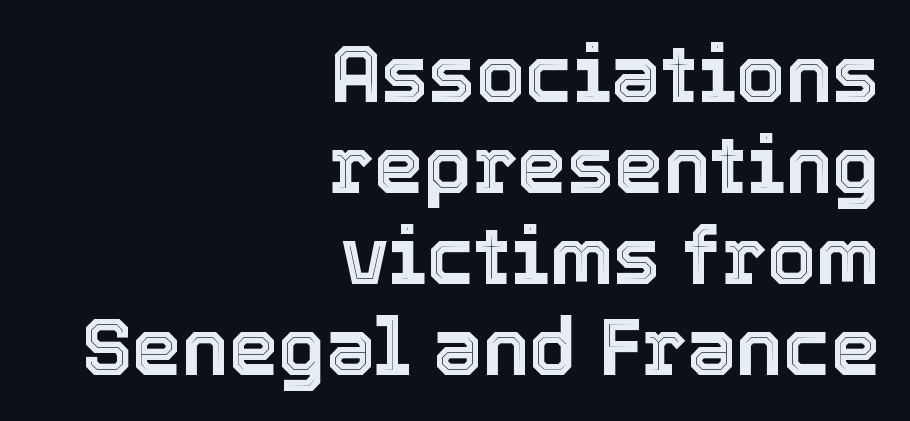
Vertical strokes here are truly vertical. The line texture is even and compact thanks to regular tracking. Cramped leading. The space directly below the letters is spotless. This sample has the flowing, uneven cadence of proportional lettering.
